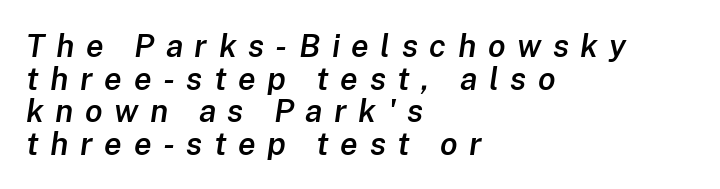
Q: Is the text bold? A: Semi-bold.
Q: Is the text italic (slanted)? A: Yes, it leans right by about 8 degrees.
Q: Is the text underlined? A: No.
Q: How is the paragraph aligned? A: Left-aligned.
Q: Is the spacing between letters normal or unusually wide? A: Unusually wide.
Q: Is the spacing between lines tight, normal or loose? A: Tight.
Q: Width (condensed, normal, or wide)? A: Normal.
Q: Stroke contrast? A: Low.
Q: x-height? A: Medium.
Q: Monospaced? A: No.
